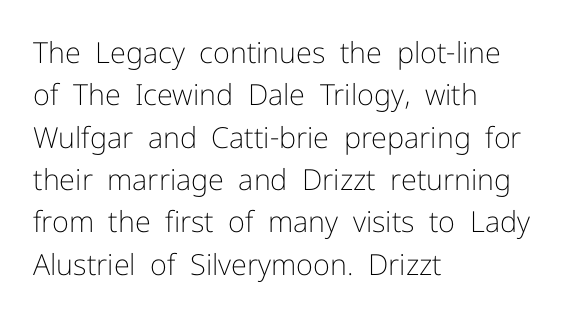
Q: Is the text bold? A: No.
Q: Is the text italic (slanted)? A: No, it is upright.
Q: Is the typeface a serif or a sans-serif typeface? A: Sans-serif.
Q: Is the text underlined? A: No.
Q: How is the paragraph aligned? A: Left-aligned.
Q: Is the spacing between letters normal or unusually wide? A: Normal.
Q: Is the spacing between lines tight, normal or loose? A: Normal.
Q: Width (condensed, normal, or wide)? A: Normal.
Q: Stroke contrast? A: Low.
Q: x-height? A: Medium.
Q: Monospaced? A: No.
